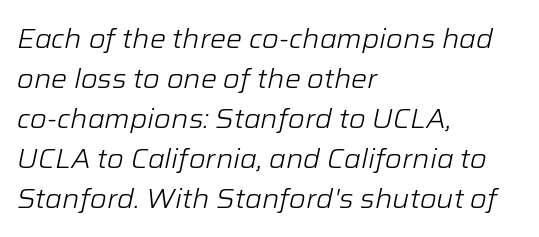
{"italic": "yes", "lean": "right", "slant_degrees": 12, "bold": "no", "underline": "no", "align": "left", "line_spacing": "normal", "line_spacing_ratio": 1.48, "letter_spacing": "normal", "letter_spacing_em": 0.0, "glyph_px": 27}
